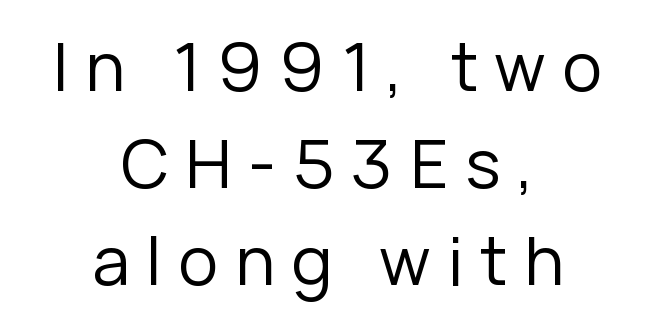
The image shows 67 px regular-weight sans-serif type, upright; set centered, normal line spacing (1.45x), unusually wide letter spacing (+0.25 em), not underlined; low stroke contrast and a medium x-height.
